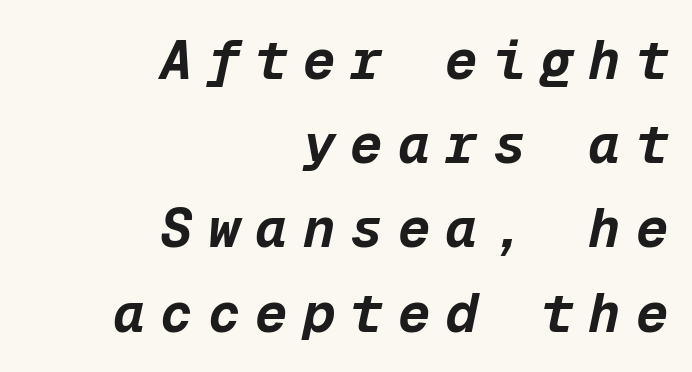
Q: Is the text bold? A: Yes.
Q: Is the text italic (slanted)? A: Yes, it leans right by about 12 degrees.
Q: Is the text underlined? A: No.
Q: How is the paragraph aligned? A: Right-aligned.
Q: Is the spacing between letters normal or unusually wide? A: Unusually wide.
Q: Is the spacing between lines tight, normal or loose? A: Normal.
Q: Width (condensed, normal, or wide)? A: Normal.
Q: Stroke contrast? A: Low.
Q: x-height? A: Medium.
Q: Monospaced? A: Yes.
